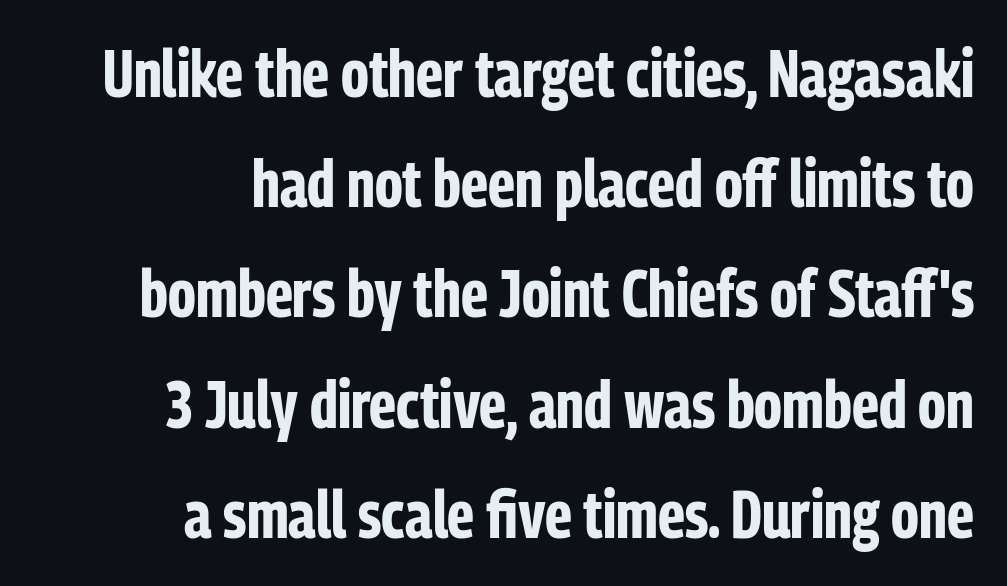
{"serif": "no", "italic": "no", "bold": "yes", "weight": "bold", "width": "condensed", "stroke_contrast": "low", "x_height": "medium", "monospaced": "no", "underline": "no", "align": "right", "line_spacing": "normal", "line_spacing_ratio": 1.67, "letter_spacing": "normal", "letter_spacing_em": 0.0, "glyph_px": 66}
